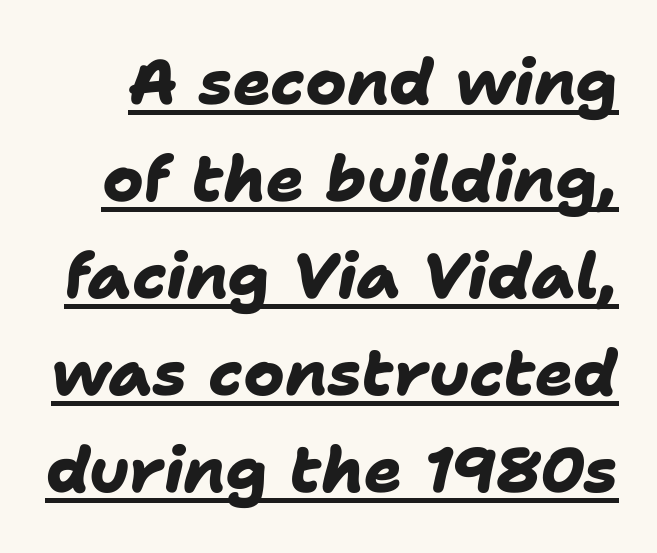
{"serif": "no", "bold": "yes", "weight": "heavy", "width": "normal", "stroke_contrast": "low", "x_height": "medium", "monospaced": "no", "underline": "yes", "line_spacing": "normal", "line_spacing_ratio": 1.54, "letter_spacing": "normal", "letter_spacing_em": 0.0, "glyph_px": 63}
